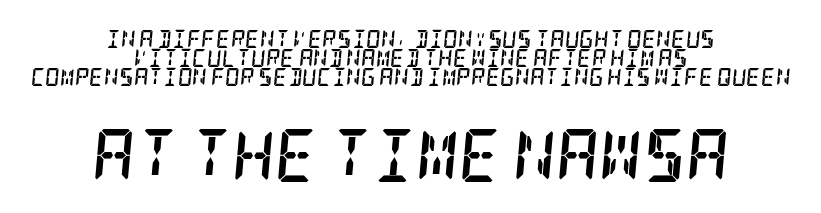
The image shows 53 px semibold, condensed serif type, italic (leaning right); set centered, tight line spacing (1.05x), normal letter spacing, not underlined; the second (bottom) block is 2.94x larger; low stroke contrast and a large x-height.
